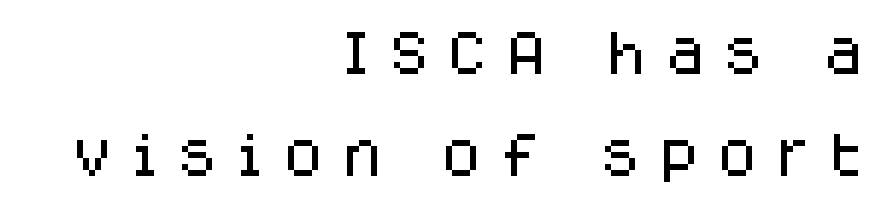
Q: Is the text italic (slanted)? A: No, it is upright.
Q: Is the typeface a serif or a sans-serif typeface? A: Sans-serif.
Q: Is the text underlined? A: No.
Q: How is the paragraph aligned? A: Right-aligned.
Q: Is the spacing between letters normal or unusually wide? A: Unusually wide.
Q: Is the spacing between lines tight, normal or loose? A: Loose.
Q: Width (condensed, normal, or wide)? A: Normal.
Q: Stroke contrast? A: Low.
Q: x-height? A: Large.
Q: Monospaced? A: No.
